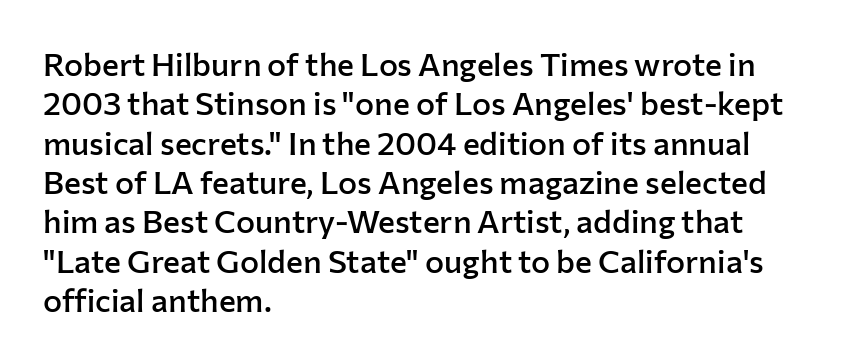
{"serif": "no", "italic": "no", "bold": "semi", "weight": "semibold", "width": "normal", "stroke_contrast": "low", "x_height": "medium", "monospaced": "no", "underline": "no", "align": "left", "line_spacing_ratio": 1.23, "letter_spacing": "normal", "letter_spacing_em": 0.0, "glyph_px": 32}
